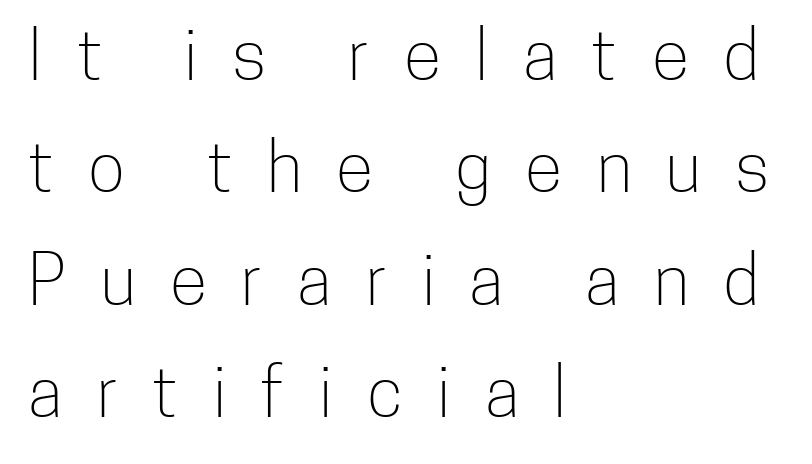
{"serif": "no", "italic": "no", "bold": "no", "weight": "light", "width": "condensed", "stroke_contrast": "low", "x_height": "medium", "monospaced": "no", "underline": "no", "align": "left", "line_spacing": "normal", "line_spacing_ratio": 1.63, "letter_spacing": "wide", "letter_spacing_em": 0.5, "glyph_px": 69}
